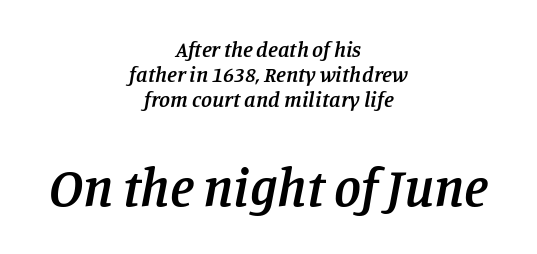
Is the type bold? Partly — it's a semibold, heavier than regular but not fully bold. The face used here is seriffed, in the tradition of book romans. Varying glyph widths throughout — classic text-font behaviour. The typography opts for an oblique posture over an upright one. Larger block? The one below; the one above is distinctly smaller.
